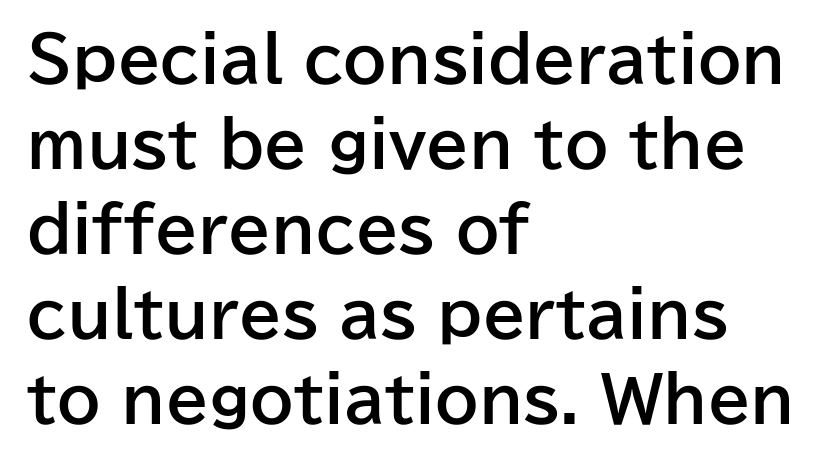
The image shows 62 px bold sans-serif type, upright; set left-aligned, normal line spacing (1.37x), normal letter spacing, not underlined; low stroke contrast and a medium x-height.
